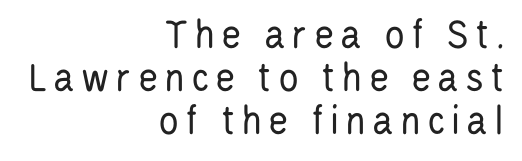
Q: Is the text bold? A: No.
Q: Is the text italic (slanted)? A: No, it is upright.
Q: Is the typeface a serif or a sans-serif typeface? A: Sans-serif.
Q: Is the text underlined? A: No.
Q: How is the paragraph aligned? A: Right-aligned.
Q: Is the spacing between lines tight, normal or loose? A: Tight.
Q: Width (condensed, normal, or wide)? A: Condensed.
Q: Stroke contrast? A: Low.
Q: x-height? A: Large.
Q: Monospaced? A: No.
